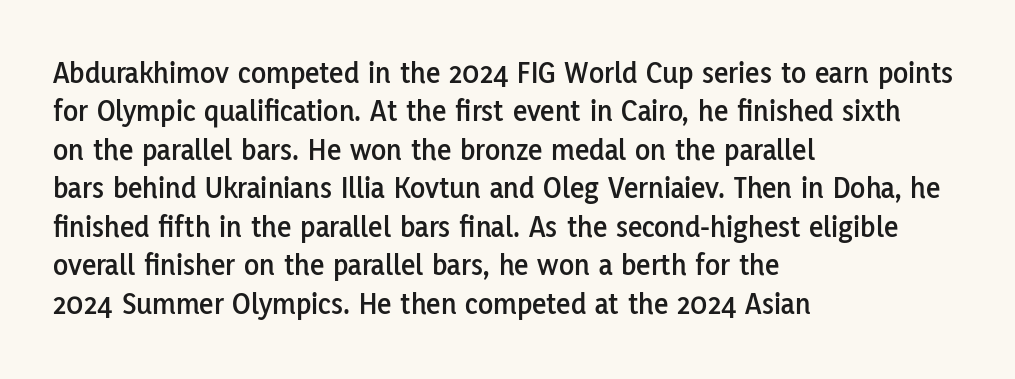
{"serif": "no", "italic": "no", "width": "normal", "stroke_contrast": "low", "x_height": "medium", "monospaced": "no", "underline": "no", "align": "left", "line_spacing_ratio": 1.24, "letter_spacing": "normal", "letter_spacing_em": 0.0, "glyph_px": 31}
